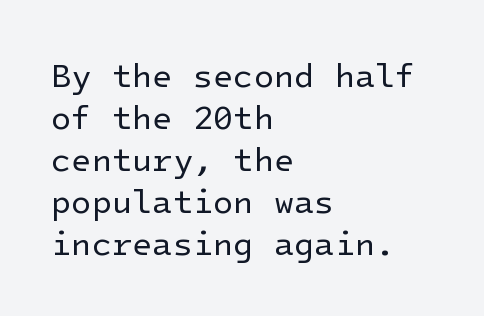
{"serif": "no", "italic": "no", "bold": "no", "weight": "regular", "width": "normal", "stroke_contrast": "low", "x_height": "medium", "underline": "no", "align": "left", "line_spacing": "normal", "line_spacing_ratio": 1.27, "letter_spacing": "normal", "letter_spacing_em": 0.0, "glyph_px": 33}
